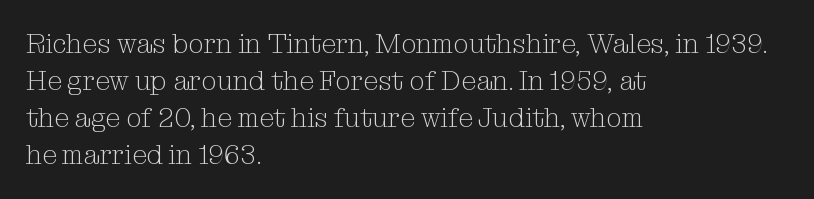
Reading down the block, your eye returns to a fixed left position each line. Tall strokes in this sample are plumb rather than angled. The rendering uses a moderate line-height, typical for paragraphs. This is not heavy type; no bold has been used. Any mark beneath the type? The region is blank. Each word holds together tightly as a unit, with standard inter-letter gaps.
